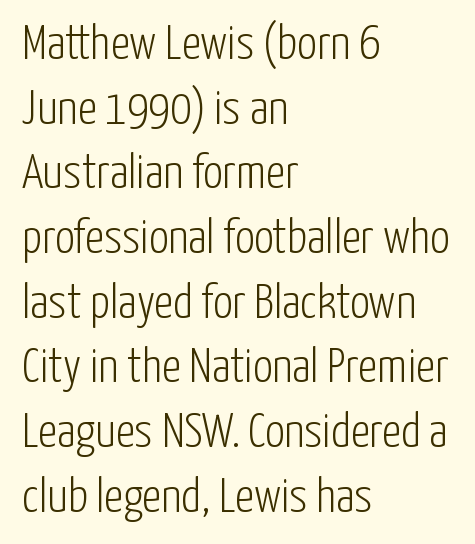
Q: Is the text bold? A: No.
Q: Is the text italic (slanted)? A: No, it is upright.
Q: Is the typeface a serif or a sans-serif typeface? A: Sans-serif.
Q: Is the text underlined? A: No.
Q: How is the paragraph aligned? A: Left-aligned.
Q: Is the spacing between letters normal or unusually wide? A: Normal.
Q: Is the spacing between lines tight, normal or loose? A: Normal.
Q: Width (condensed, normal, or wide)? A: Condensed.
Q: Stroke contrast? A: Low.
Q: x-height? A: Medium.
Q: Monospaced? A: No.
